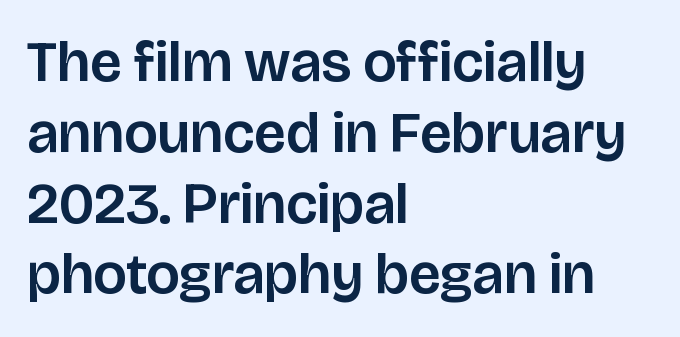
{"serif": "no", "italic": "no", "width": "normal", "stroke_contrast": "low", "x_height": "large", "monospaced": "no", "underline": "no", "align": "left", "line_spacing_ratio": 1.22, "letter_spacing": "normal", "letter_spacing_em": 0.0, "glyph_px": 58}
